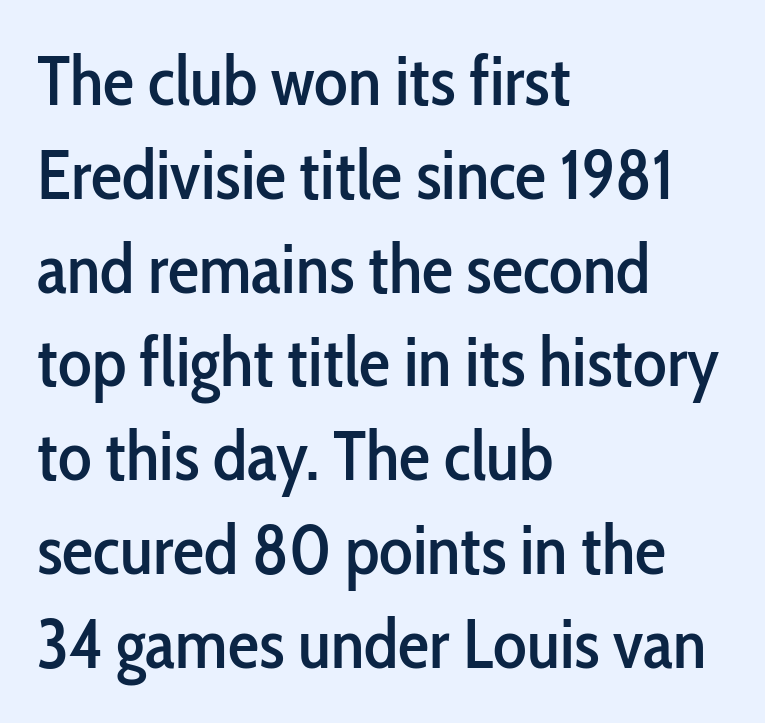
Proportional: the letters do not fall into vertical columns. The passage shown is not underscored anywhere. A typesetter would call this leading conventional body-copy spacing. Note: no serifs on the glyphs. This sample is left-justified, so line endings fall wherever the words run out.
